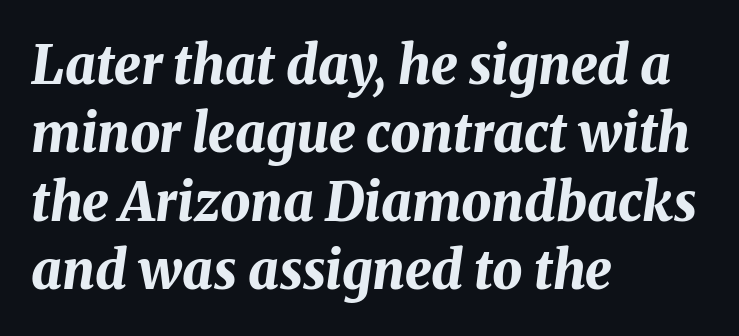
The rendering uses natural spacing where letterforms have individual widths. The strip under each line holds only bare page. No extra tracking has been applied to these lines. Where is the straight margin? On the left. Students, this is bold: see how much ink each stroke carries. Line spacing here is normal.
